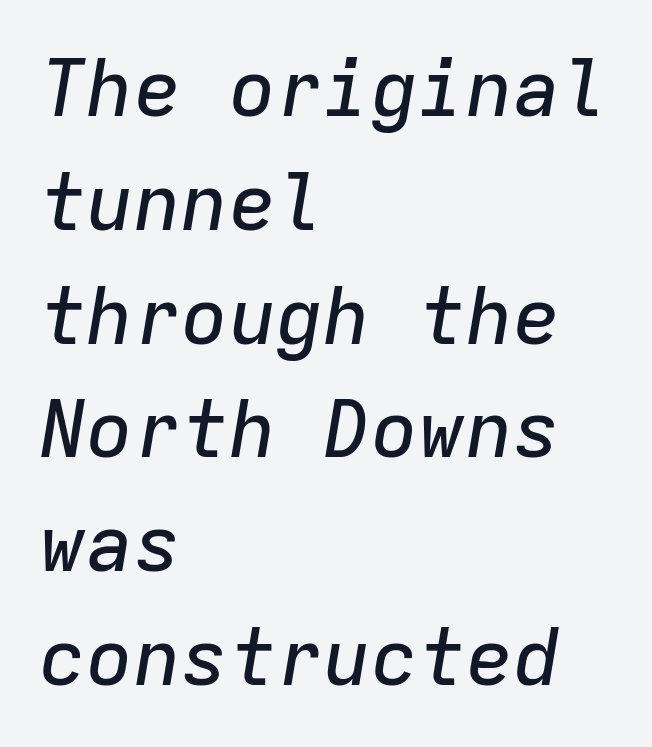
Q: Is the text italic (slanted)? A: Yes, it leans right by about 9 degrees.
Q: Is the text underlined? A: No.
Q: How is the paragraph aligned? A: Left-aligned.
Q: Is the spacing between letters normal or unusually wide? A: Normal.
Q: Is the spacing between lines tight, normal or loose? A: Normal.
Q: Width (condensed, normal, or wide)? A: Normal.
Q: Stroke contrast? A: Low.
Q: x-height? A: Medium.
Q: Monospaced? A: Yes.
